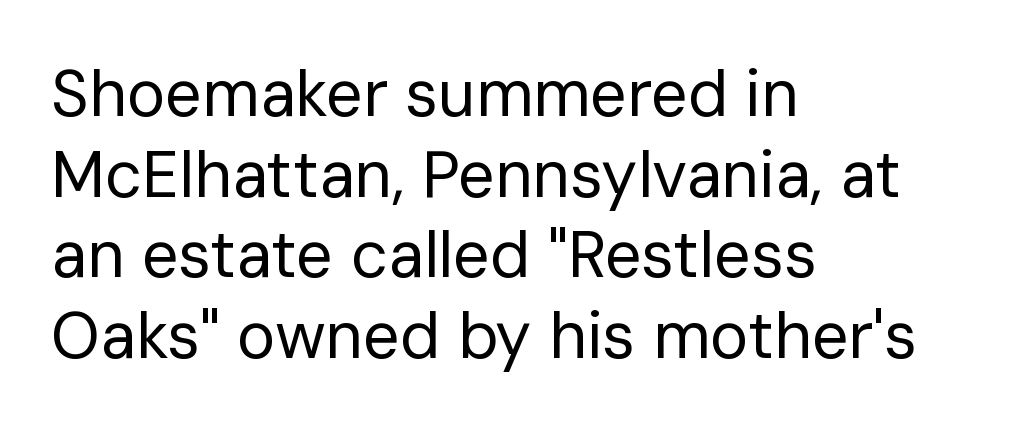
The image shows 65 px regular-weight sans-serif type, upright; set left-aligned, line spacing 1.24x, normal letter spacing, not underlined; low stroke contrast and a medium x-height.
